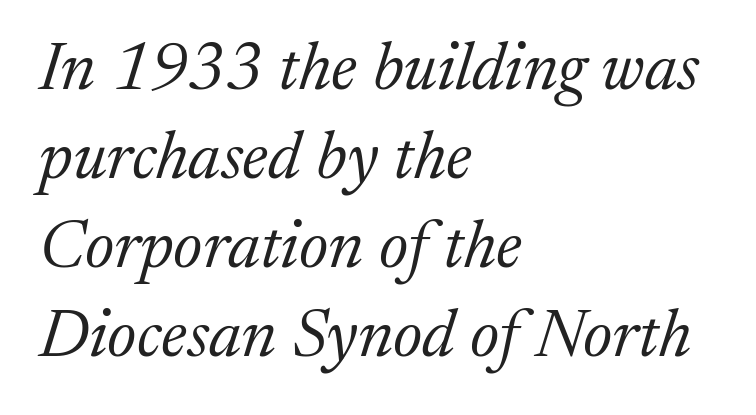
{"serif": "yes", "italic": "yes", "lean": "right", "slant_degrees": 17, "bold": "no", "weight": "light", "width": "normal", "stroke_contrast": "medium", "x_height": "medium", "monospaced": "no", "underline": "no", "align": "left", "line_spacing": "normal", "line_spacing_ratio": 1.31, "letter_spacing": "normal", "letter_spacing_em": 0.0, "glyph_px": 68}
